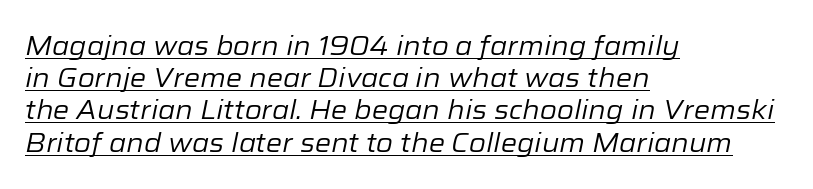
The image shows 26 px text type, italic (leaning right); set left-aligned, line spacing 1.24x, normal letter spacing, underlined.
